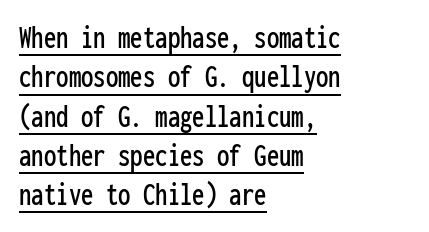
Q: Is the text italic (slanted)? A: No, it is upright.
Q: Is the typeface a serif or a sans-serif typeface? A: Sans-serif.
Q: Is the text underlined? A: Yes.
Q: How is the paragraph aligned? A: Left-aligned.
Q: Is the spacing between letters normal or unusually wide? A: Normal.
Q: Width (condensed, normal, or wide)? A: Condensed.
Q: Stroke contrast? A: Low.
Q: x-height? A: Medium.
Q: Monospaced? A: Yes.
